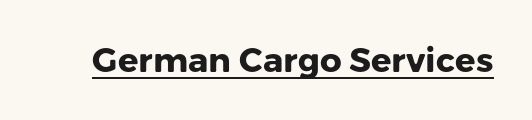
{"serif": "no", "italic": "no", "bold": "yes", "weight": "heavy", "width": "normal", "stroke_contrast": "low", "x_height": "medium", "monospaced": "no", "underline": "yes", "letter_spacing": "normal", "letter_spacing_em": 0.0, "glyph_px": 34}
